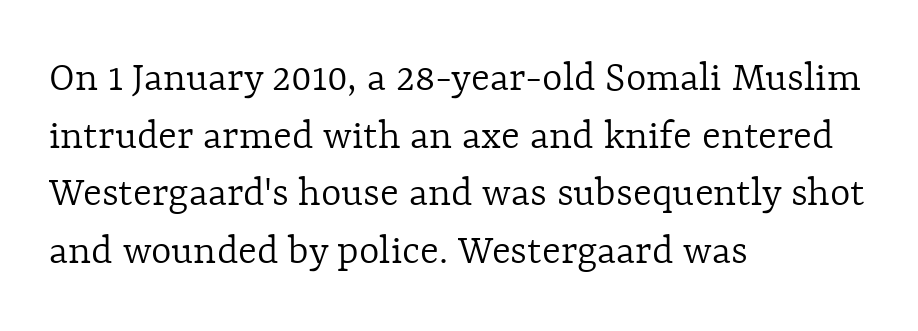
Q: Is the text bold? A: No.
Q: Is the text italic (slanted)? A: No, it is upright.
Q: Is the text underlined? A: No.
Q: How is the paragraph aligned? A: Left-aligned.
Q: Is the spacing between letters normal or unusually wide? A: Normal.
Q: Is the spacing between lines tight, normal or loose? A: Normal.
Q: Width (condensed, normal, or wide)? A: Normal.
Q: x-height? A: Medium.
Q: Monospaced? A: No.
